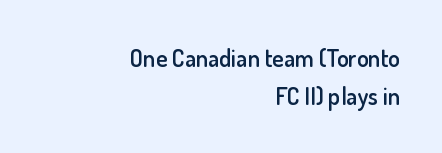
{"italic": "no", "bold": "semi", "underline": "no", "align": "right", "line_spacing": "normal", "line_spacing_ratio": 1.58, "letter_spacing": "normal", "letter_spacing_em": 0.0, "glyph_px": 24}
